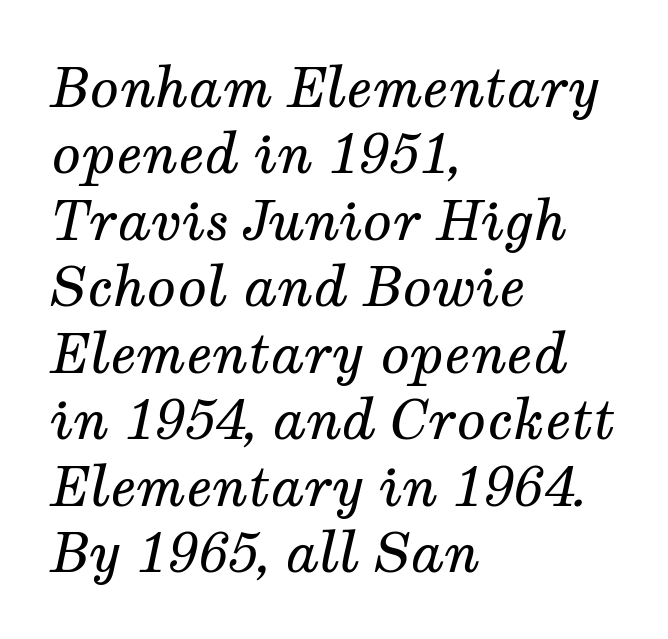
Q: Is the text bold? A: No.
Q: Is the text italic (slanted)? A: Yes, it leans right by about 12 degrees.
Q: Is the typeface a serif or a sans-serif typeface? A: Serif.
Q: Is the text underlined? A: No.
Q: How is the paragraph aligned? A: Left-aligned.
Q: Is the spacing between letters normal or unusually wide? A: Normal.
Q: Width (condensed, normal, or wide)? A: Normal.
Q: Stroke contrast? A: Medium.
Q: x-height? A: Medium.
Q: Monospaced? A: No.
